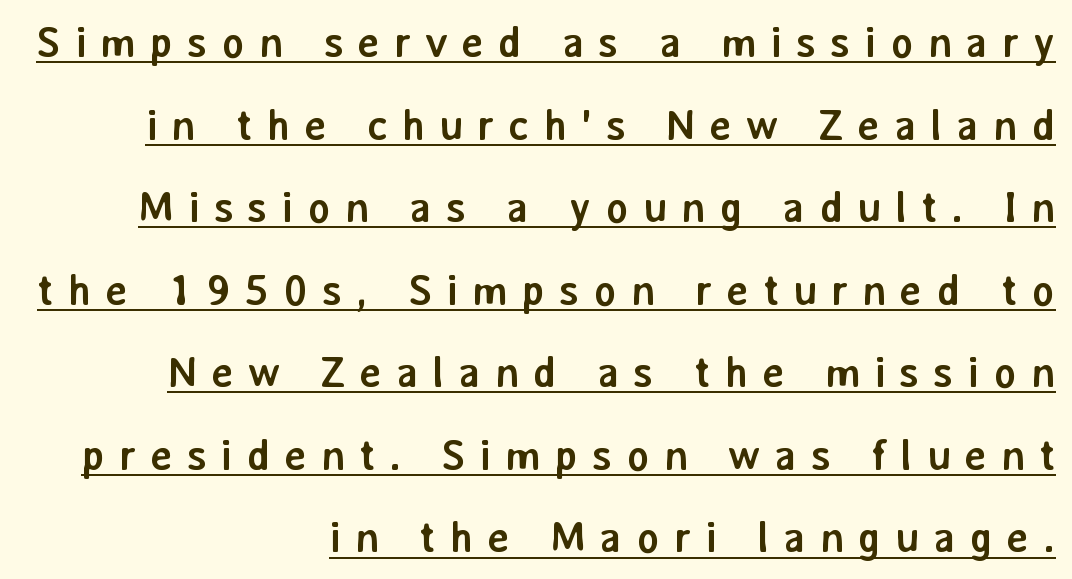
Q: Is the text bold? A: Yes.
Q: Is the text italic (slanted)? A: No, it is upright.
Q: Is the typeface a serif or a sans-serif typeface? A: Sans-serif.
Q: Is the text underlined? A: Yes.
Q: How is the paragraph aligned? A: Right-aligned.
Q: Is the spacing between letters normal or unusually wide? A: Unusually wide.
Q: Is the spacing between lines tight, normal or loose? A: Loose.
Q: Width (condensed, normal, or wide)? A: Normal.
Q: Stroke contrast? A: Low.
Q: x-height? A: Medium.
Q: Monospaced? A: No.
